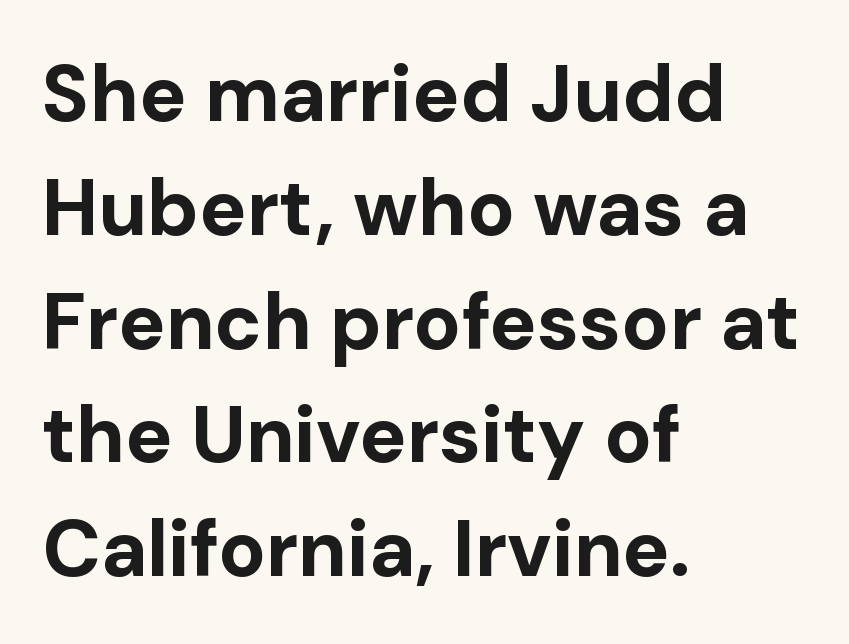
Q: Is the text bold? A: Yes.
Q: Is the text italic (slanted)? A: No, it is upright.
Q: Is the typeface a serif or a sans-serif typeface? A: Sans-serif.
Q: Is the text underlined? A: No.
Q: How is the paragraph aligned? A: Left-aligned.
Q: Is the spacing between letters normal or unusually wide? A: Normal.
Q: Is the spacing between lines tight, normal or loose? A: Normal.
Q: Width (condensed, normal, or wide)? A: Normal.
Q: Stroke contrast? A: Low.
Q: x-height? A: Medium.
Q: Monospaced? A: No.
